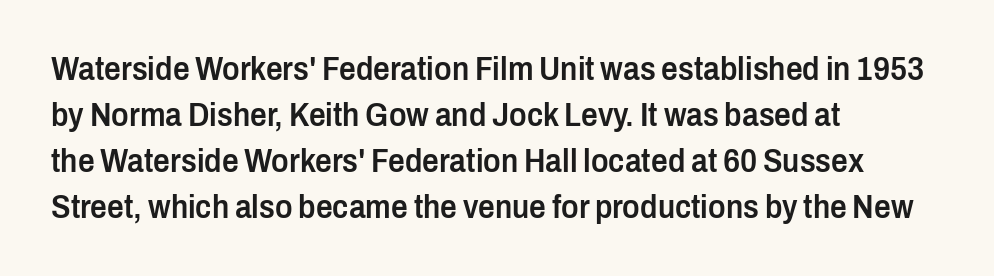
A somewhat darkened texture: the type is semibold rather than bold. Notice how the stems are strictly vertical — no italics here. Serifs: no, the terminals of the letterforms are clean. The rendering uses natural spacing where letterforms have individual widths. Standard letterfit; no display-style spreading of the glyphs.
